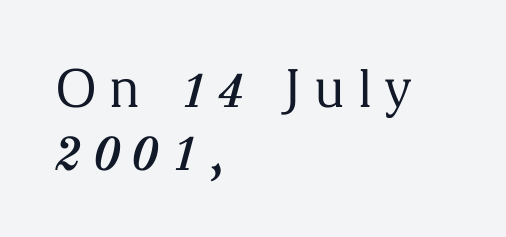
Q: Is the text bold? A: No.
Q: Is the text italic (slanted)? A: No, it is upright.
Q: Is the typeface a serif or a sans-serif typeface? A: Serif.
Q: Is the text underlined? A: No.
Q: How is the paragraph aligned? A: Left-aligned.
Q: Is the spacing between letters normal or unusually wide? A: Unusually wide.
Q: Width (condensed, normal, or wide)? A: Normal.
Q: Stroke contrast? A: Medium.
Q: x-height? A: Medium.
Q: Monospaced? A: No.
